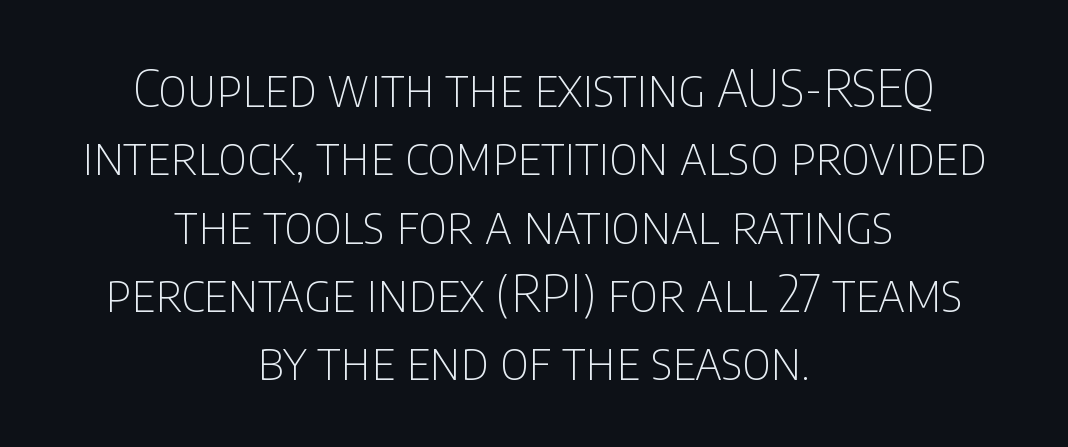
{"serif": "no", "italic": "no", "bold": "no", "weight": "thin", "width": "condensed", "stroke_contrast": "low", "x_height": "large", "monospaced": "no", "underline": "no", "align": "center", "line_spacing": "normal", "line_spacing_ratio": 1.34, "letter_spacing": "normal", "letter_spacing_em": 0.0, "glyph_px": 51}
